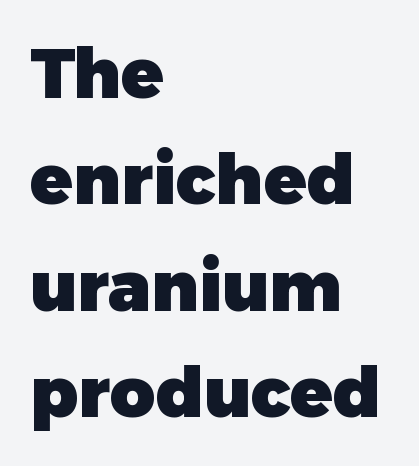
{"serif": "no", "italic": "no", "bold": "yes", "weight": "heavy", "width": "normal", "stroke_contrast": "low", "x_height": "medium", "monospaced": "no", "underline": "no", "align": "left", "line_spacing": "normal", "line_spacing_ratio": 1.52, "letter_spacing": "normal", "letter_spacing_em": 0.0, "glyph_px": 70}
